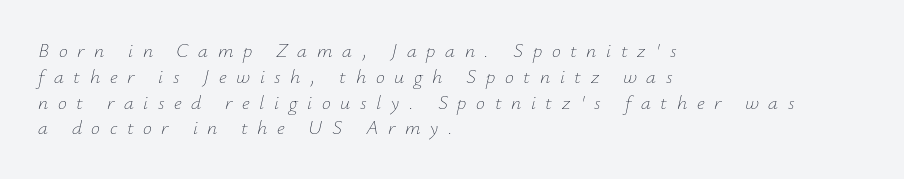
Q: Is the text bold? A: No.
Q: Is the text italic (slanted)? A: Yes, it leans right by about 12 degrees.
Q: Is the text underlined? A: No.
Q: How is the paragraph aligned? A: Left-aligned.
Q: Is the spacing between letters normal or unusually wide? A: Unusually wide.
Q: Is the spacing between lines tight, normal or loose? A: Normal.
